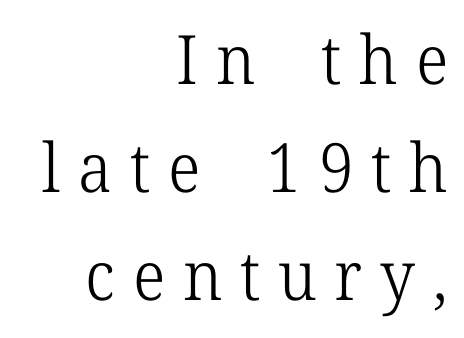
Q: Is the text bold? A: No.
Q: Is the text italic (slanted)? A: No, it is upright.
Q: Is the typeface a serif or a sans-serif typeface? A: Serif.
Q: Is the text underlined? A: No.
Q: How is the paragraph aligned? A: Right-aligned.
Q: Is the spacing between letters normal or unusually wide? A: Unusually wide.
Q: Is the spacing between lines tight, normal or loose? A: Normal.
Q: Width (condensed, normal, or wide)? A: Normal.
Q: Stroke contrast? A: Low.
Q: x-height? A: Medium.
Q: Monospaced? A: No.
